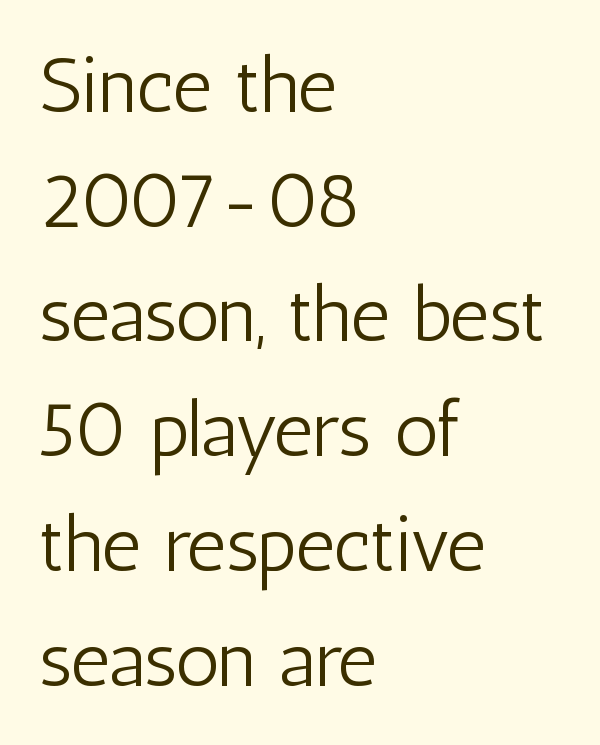
The image shows 77 px light, condensed sans-serif type, upright; set left-aligned, normal line spacing (1.49x), normal letter spacing, not underlined; low stroke contrast and a medium x-height.
